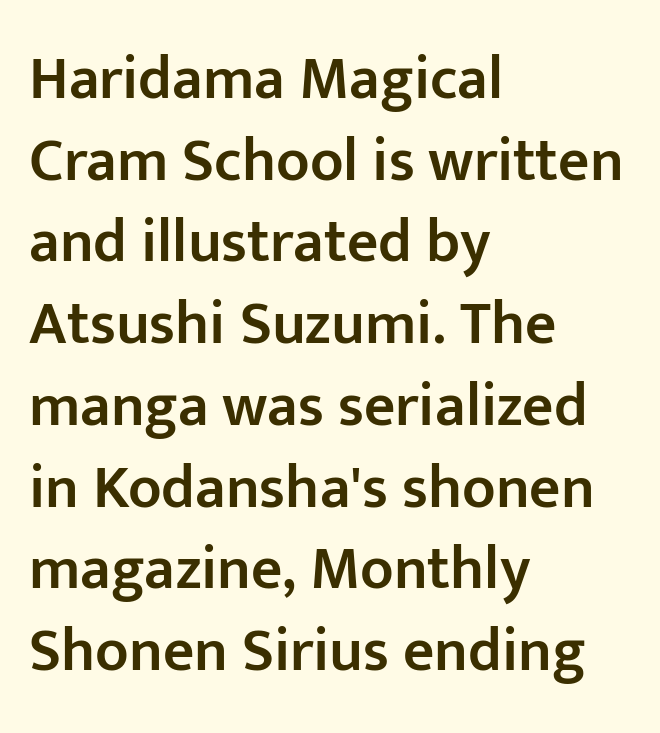
Q: Is the text bold? A: Semi-bold.
Q: Is the text italic (slanted)? A: No, it is upright.
Q: Is the typeface a serif or a sans-serif typeface? A: Sans-serif.
Q: Is the text underlined? A: No.
Q: How is the paragraph aligned? A: Left-aligned.
Q: Is the spacing between letters normal or unusually wide? A: Normal.
Q: Is the spacing between lines tight, normal or loose? A: Normal.
Q: Width (condensed, normal, or wide)? A: Normal.
Q: Stroke contrast? A: Low.
Q: x-height? A: Medium.
Q: Monospaced? A: No.
